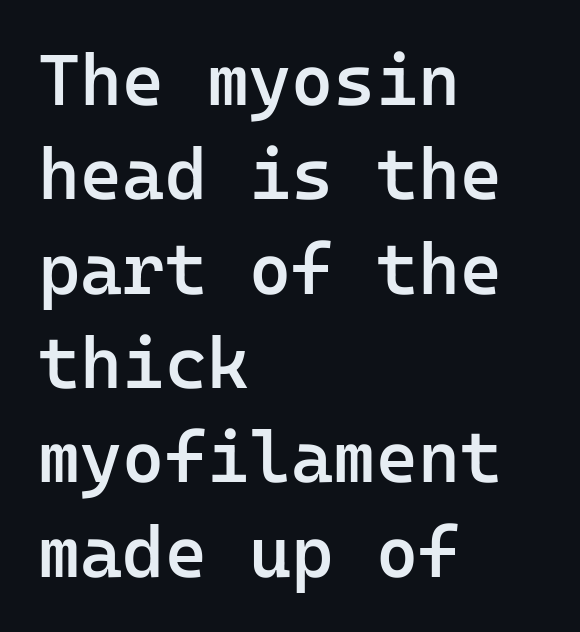
The image shows 72 px semibold sans-serif type, upright, monospaced; set left-aligned, normal line spacing (1.31x), normal letter spacing, not underlined; low stroke contrast and a medium x-height.
